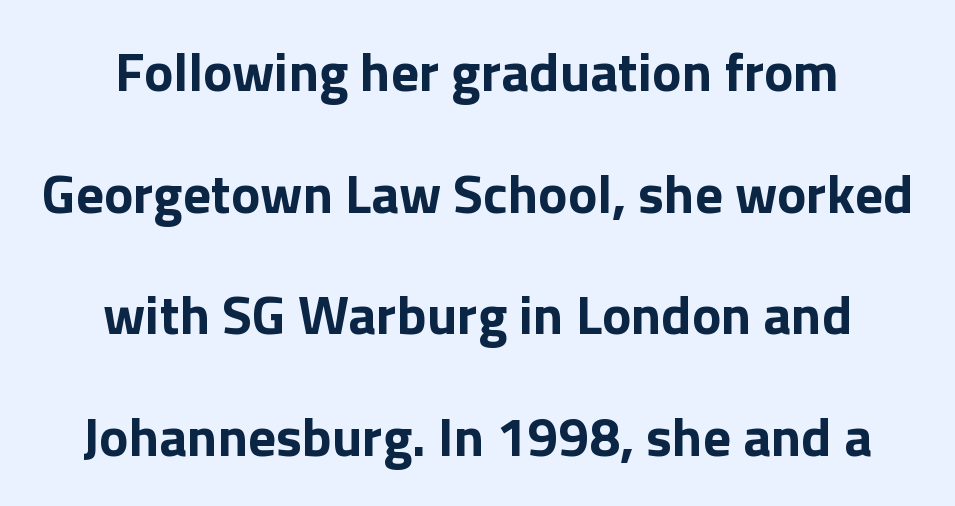
The image shows 55 px bold sans-serif type, upright; set centered, loose line spacing (2.21x), normal letter spacing, not underlined; a medium x-height.
